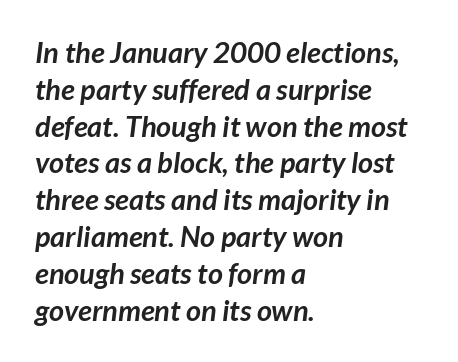
Q: Is the text bold? A: Yes.
Q: Is the typeface a serif or a sans-serif typeface? A: Sans-serif.
Q: Is the text underlined? A: No.
Q: How is the paragraph aligned? A: Left-aligned.
Q: Is the spacing between letters normal or unusually wide? A: Normal.
Q: Is the spacing between lines tight, normal or loose? A: Normal.
Q: Width (condensed, normal, or wide)? A: Normal.
Q: Stroke contrast? A: Low.
Q: x-height? A: Medium.
Q: Monospaced? A: No.
